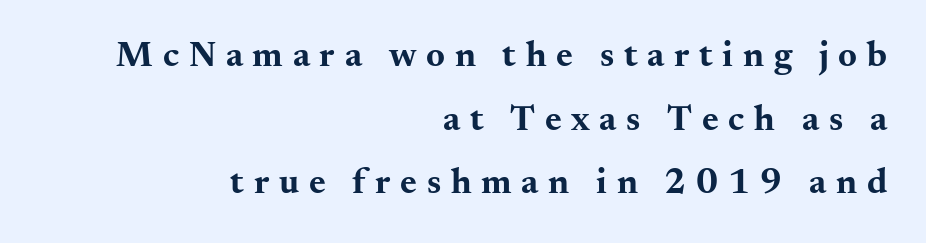
The foot of each line stays bare and open. Notice how thick the strokes are: this is what a full bold looks like. The gaps between neighbouring characters are conspicuously large. These lines stack with their right ends in a neat column.
